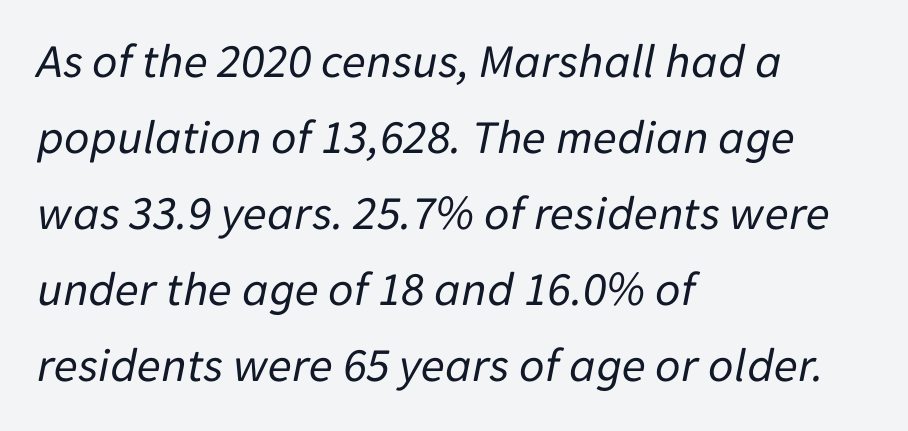
{"italic": "yes", "lean": "right", "slant_degrees": 11, "bold": "no", "weight": "regular", "width": "normal", "stroke_contrast": "low", "x_height": "medium", "monospaced": "no", "underline": "no", "align": "left", "line_spacing": "normal", "line_spacing_ratio": 1.55, "letter_spacing": "normal", "letter_spacing_em": 0.0, "glyph_px": 49}
